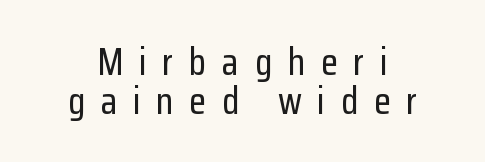
{"serif": "no", "italic": "no", "width": "condensed", "stroke_contrast": "low", "x_height": "medium", "monospaced": "no", "underline": "no", "align": "center", "line_spacing": "tight", "line_spacing_ratio": 0.99, "letter_spacing": "wide", "letter_spacing_em": 0.4, "glyph_px": 39}
